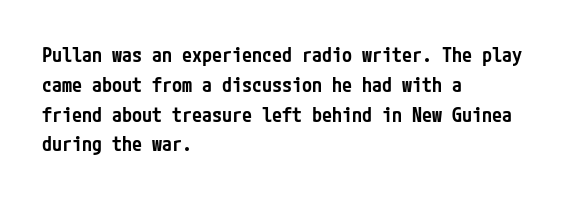
Q: Is the text bold? A: Semi-bold.
Q: Is the text italic (slanted)? A: No, it is upright.
Q: Is the text underlined? A: No.
Q: How is the paragraph aligned? A: Left-aligned.
Q: Is the spacing between letters normal or unusually wide? A: Normal.
Q: Is the spacing between lines tight, normal or loose? A: Normal.
